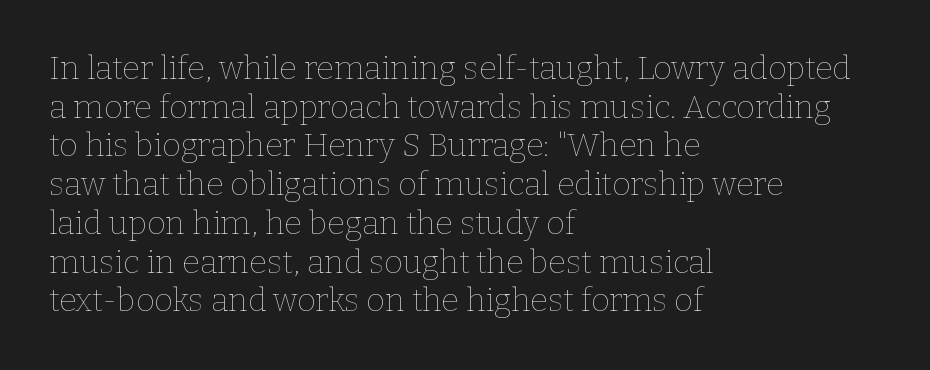
The image shows 32 px thin type, upright; set left-aligned, line spacing 1.21x, normal letter spacing, not underlined; low stroke contrast and a medium x-height.
